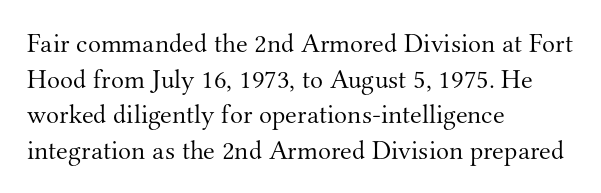
The image shows 27 px text type, upright; set left-aligned, normal line spacing (1.32x), normal letter spacing, not underlined.
